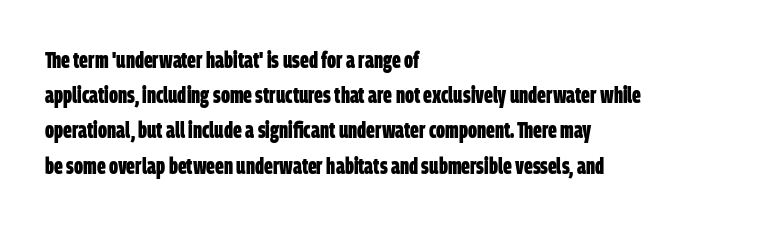
{"bold": "yes", "underline": "no", "align": "left", "line_spacing": "normal", "line_spacing_ratio": 1.53, "letter_spacing": "normal", "letter_spacing_em": 0.0, "glyph_px": 23}
